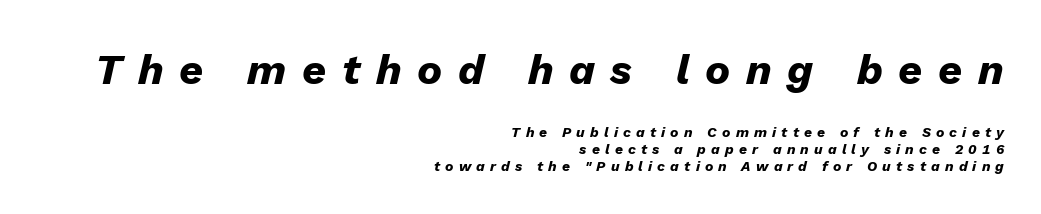
Q: Is the text bold? A: Yes.
Q: Is the text italic (slanted)? A: Yes, it leans right by about 13 degrees.
Q: Is the text underlined? A: No.
Q: How is the paragraph aligned? A: Right-aligned.
Q: Is the spacing between letters normal or unusually wide? A: Unusually wide.
Q: Which block of text is set in a larger size, the first (top) or the second (bottom)? A: The first (top) one.
Q: Width (condensed, normal, or wide)? A: Normal.
Q: Stroke contrast? A: Low.
Q: x-height? A: Medium.
Q: Monospaced? A: No.
